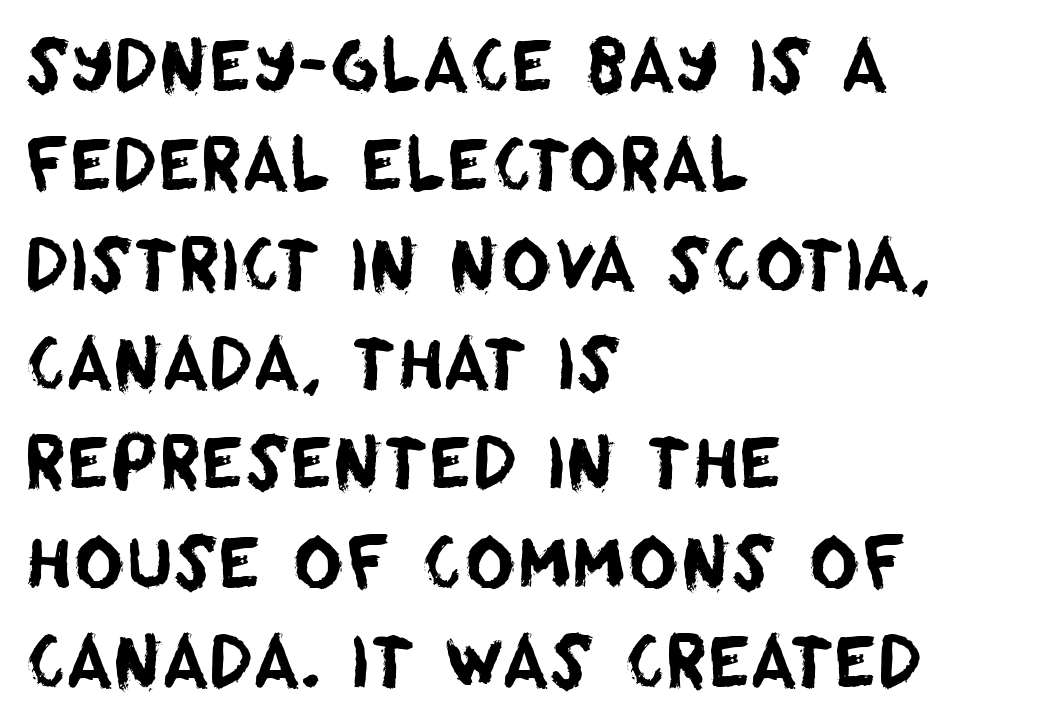
The face used here is a sans, in the tradition of grotesques and geometrics. Vertical spacing — default. Teacher's note: observe the even left margin — that is flush-left alignment. Default kerning and tracking; the words read as compact shapes. Each row of text sits above clean, open space. Here the designer chose a conventional face with non-uniform glyph widths.
